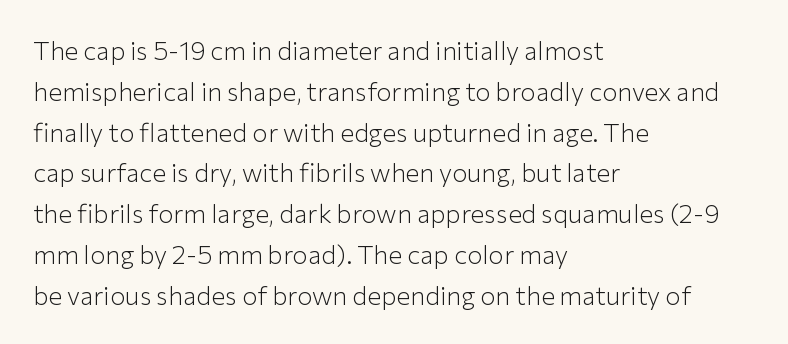
The image shows 26 px text type, upright; set left-aligned, normal line spacing (1.57x), normal letter spacing, not underlined.
